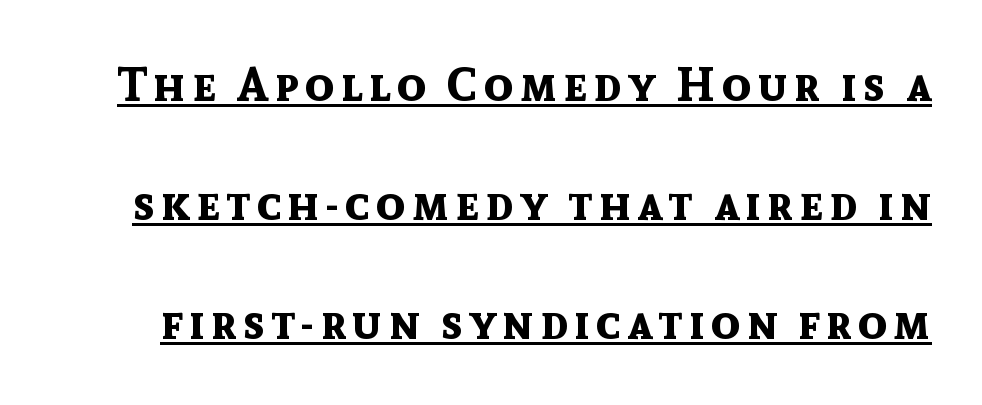
Q: Is the text bold? A: Yes.
Q: Is the text italic (slanted)? A: No, it is upright.
Q: Is the typeface a serif or a sans-serif typeface? A: Sans-serif.
Q: Is the text underlined? A: Yes.
Q: Is the spacing between lines tight, normal or loose? A: Loose.
Q: Width (condensed, normal, or wide)? A: Normal.
Q: x-height? A: Medium.
Q: Monospaced? A: No.
